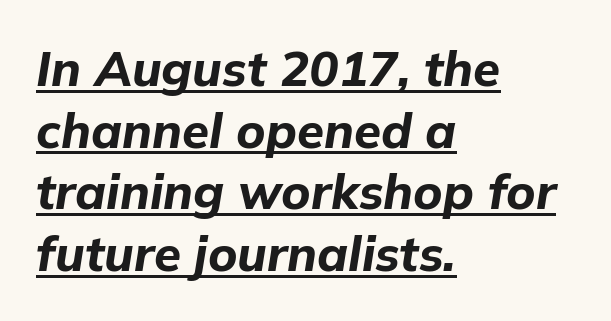
Q: Is the text bold? A: Yes.
Q: Is the text italic (slanted)? A: Yes, it leans right by about 9 degrees.
Q: Is the text underlined? A: Yes.
Q: How is the paragraph aligned? A: Left-aligned.
Q: Is the spacing between letters normal or unusually wide? A: Normal.
Q: Is the spacing between lines tight, normal or loose? A: Normal.
Q: Width (condensed, normal, or wide)? A: Normal.
Q: Stroke contrast? A: Low.
Q: x-height? A: Medium.
Q: Monospaced? A: No.
